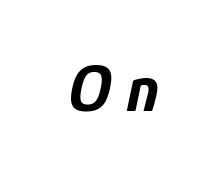
The image shows 68 px bold, condensed type, italic (leaning right); set unusually wide letter spacing (+0.23 em), not underlined; low stroke contrast and a medium x-height.
